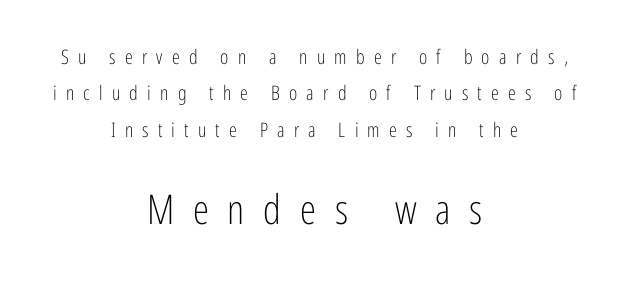
The image shows 41 px light, condensed sans-serif type, upright; set centered, line spacing 1.82x, unusually wide letter spacing (+0.46 em), not underlined; the second (bottom) block is 2.05x larger; low stroke contrast and a medium x-height.
